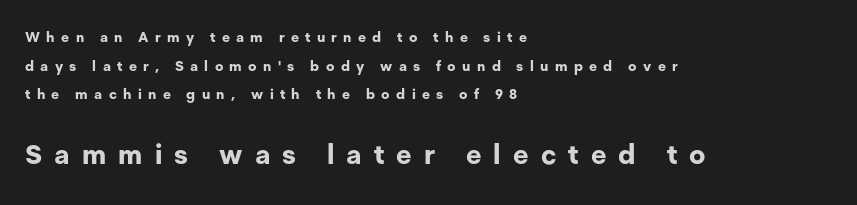
This block would shrink considerably if given ordinary leading; it's expanded now. Size hierarchy here favors the trailing block over the leading one. Does the weight exceed regular? Yes, all the way to bold. Each word looks stretched out because of the extra space between its letters. The lines in this sample share a left origin and differ only in where they stop. This sample uses an upright cut, with every glyph sitting square on the baseline.
